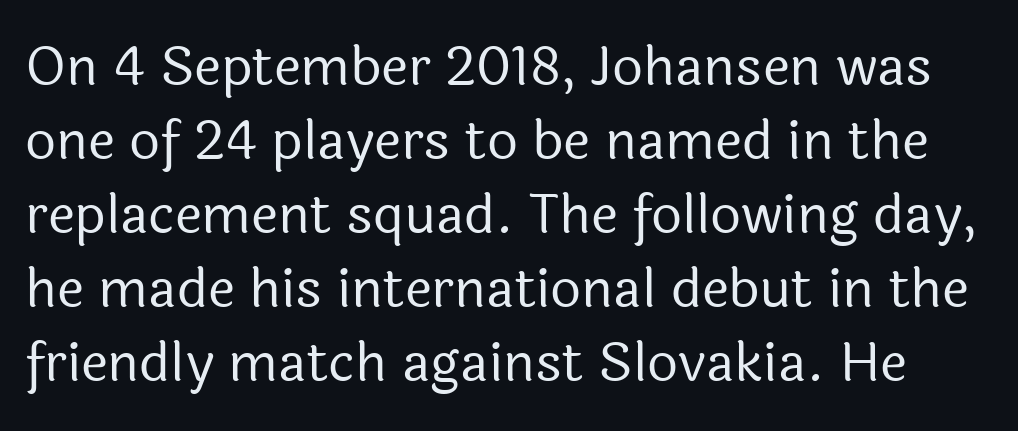
The image shows 54 px regular-weight sans-serif type, upright; set normal line spacing (1.37x), normal letter spacing, not underlined; a medium x-height.
